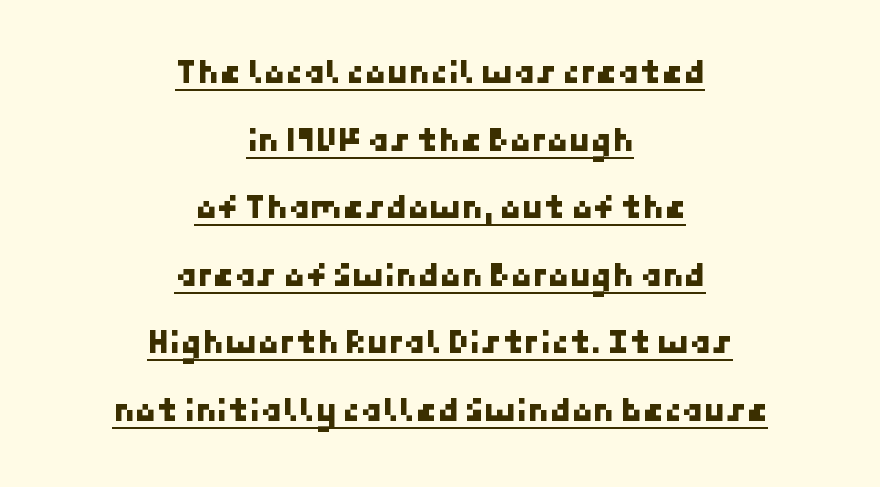
The image shows 35 px sans-serif type; set centered, loose line spacing (1.93x), normal letter spacing, underlined; low stroke contrast and a medium x-height.
